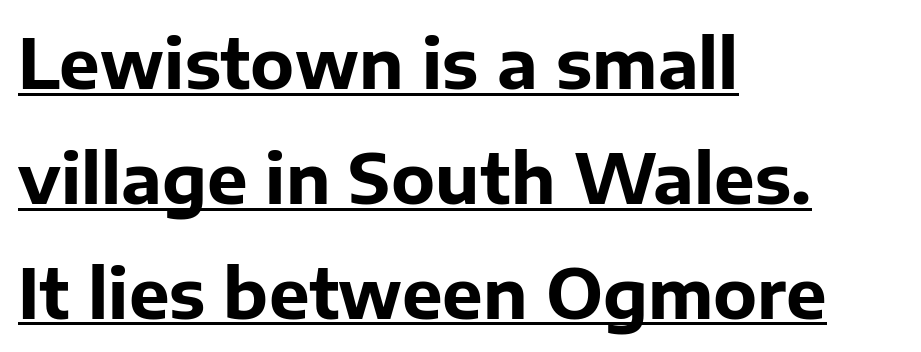
The image shows 68 px bold sans-serif type, upright; set left-aligned, normal line spacing (1.69x), normal letter spacing, underlined; low stroke contrast and a medium x-height.
